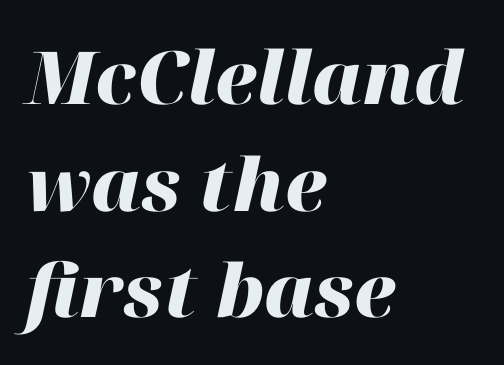
{"italic": "yes", "lean": "right", "slant_degrees": 12, "bold": "yes", "weight": "heavy", "width": "normal", "stroke_contrast": "high", "x_height": "medium", "monospaced": "no", "underline": "no", "align": "left", "line_spacing": "normal", "line_spacing_ratio": 1.46, "letter_spacing": "normal", "letter_spacing_em": 0.0, "glyph_px": 73}
